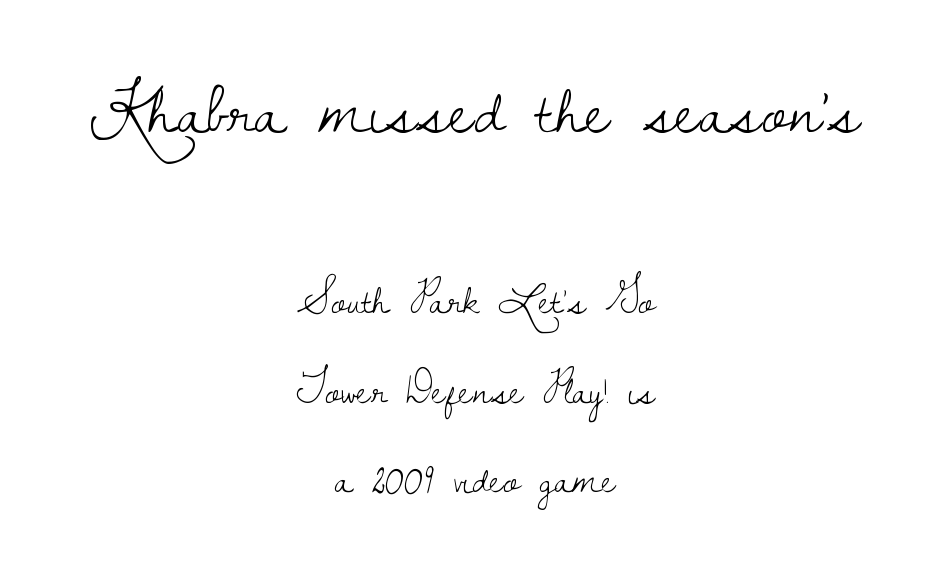
Q: Is the text bold? A: No.
Q: Is the text italic (slanted)? A: Yes.
Q: Is the typeface a serif or a sans-serif typeface? A: Serif.
Q: Is the text underlined? A: No.
Q: How is the paragraph aligned? A: Centered.
Q: Is the spacing between letters normal or unusually wide? A: Normal.
Q: Is the spacing between lines tight, normal or loose? A: Loose.
Q: Which block of text is set in a larger size, the first (top) or the second (bottom)? A: The first (top) one.
Q: Width (condensed, normal, or wide)? A: Normal.
Q: Stroke contrast? A: Low.
Q: x-height? A: Small.
Q: Monospaced? A: No.
